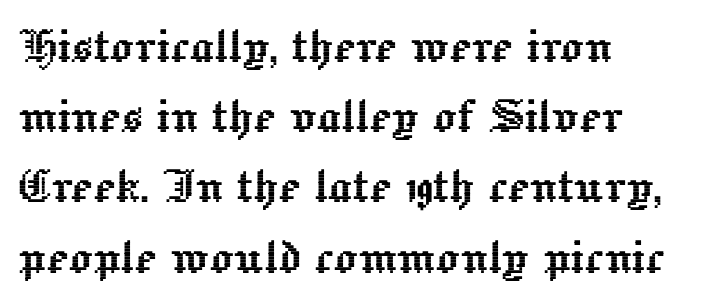
Q: Is the text italic (slanted)? A: No, it is upright.
Q: Is the text underlined? A: No.
Q: How is the paragraph aligned? A: Left-aligned.
Q: Is the spacing between letters normal or unusually wide? A: Normal.
Q: Width (condensed, normal, or wide)? A: Normal.
Q: x-height? A: Medium.
Q: Monospaced? A: No.
